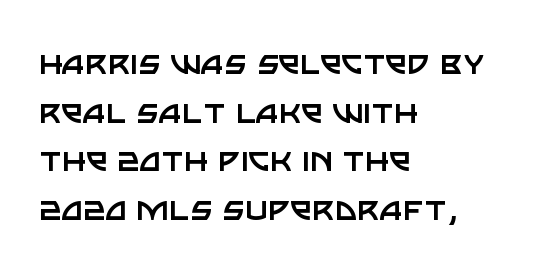
Posture: straight, roman, zero tilt. Inter-character spacing is left at the font's built-in metrics. This is not heavy type; no bold has been used. The paragraph has a hard left edge and a soft right edge. Leading matches the norm, producing a regular column.
